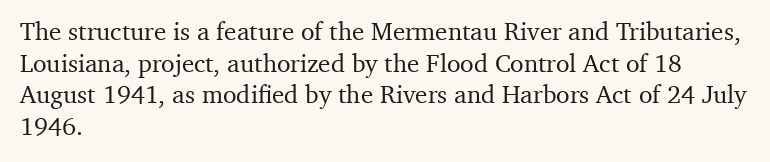
The rows are spaced the way most documents space them. No extra tracking has been applied to these lines. Which margin do the lines hug? The left one — the right edge is uneven. The gap between lines stays unmarked. If you drew a line through each stem, it would be perfectly vertical.
